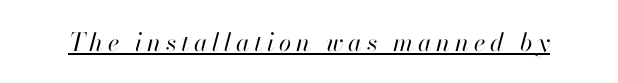
Q: Is the text bold? A: No.
Q: Is the text italic (slanted)? A: Yes, it leans right by about 13 degrees.
Q: Is the text underlined? A: Yes.
